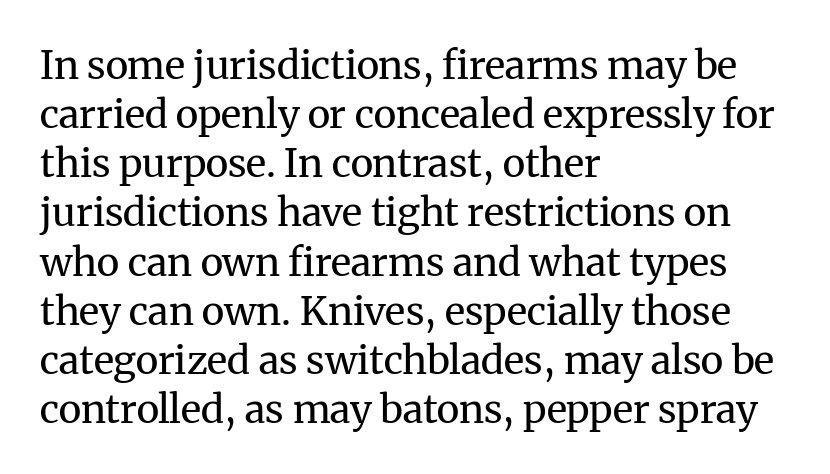
Character widths vary here, with narrow letters taking less room than wide ones. Line beginnings align vertically; line endings do not. Does extra space separate the letters? No, they use regular spacing. Unlike a clean sans, this face finishes its strokes with serifs.
